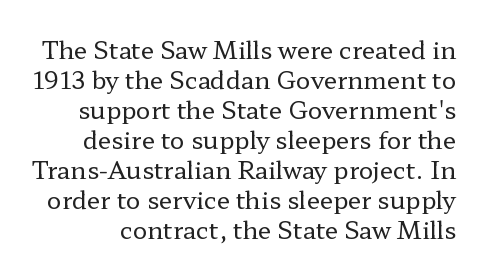
The image shows 24 px text type, upright; set normal line spacing (1.25x), normal letter spacing, not underlined.
